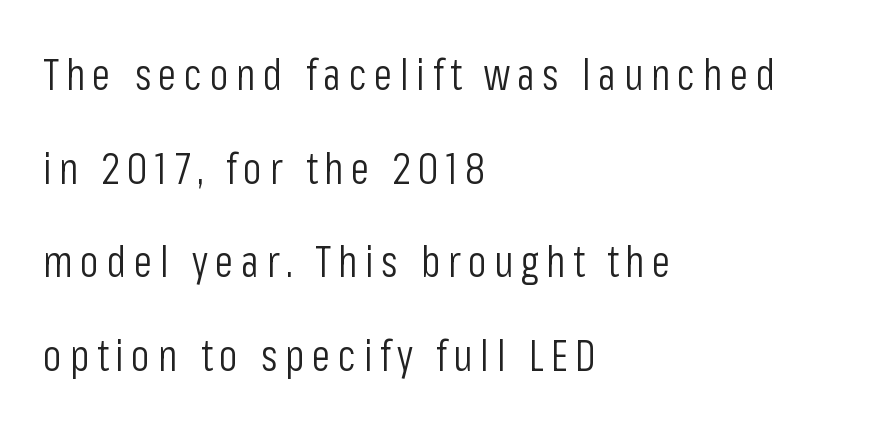
Q: Is the text bold? A: No.
Q: Is the text italic (slanted)? A: No, it is upright.
Q: Is the typeface a serif or a sans-serif typeface? A: Sans-serif.
Q: Is the text underlined? A: No.
Q: How is the paragraph aligned? A: Left-aligned.
Q: Is the spacing between lines tight, normal or loose? A: Loose.
Q: Width (condensed, normal, or wide)? A: Condensed.
Q: Stroke contrast? A: Low.
Q: x-height? A: Medium.
Q: Monospaced? A: No.
